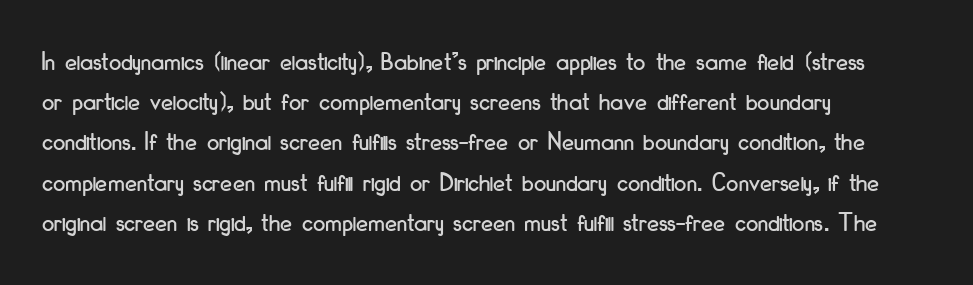
Summary of vertical rhythm: regular, with standard interline spacing. No italicization has been applied; the sample stays upright. One-word summary of the alignment: left. The line texture is even and compact thanks to regular tracking. The space directly below the letters is spotless.
